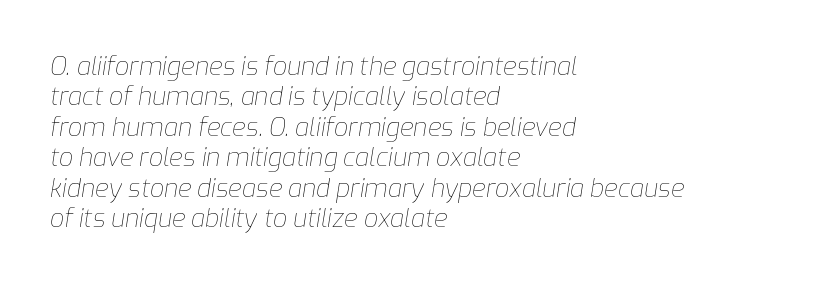
The image shows 25 px text type, italic (leaning right); set left-aligned, line spacing 1.22x, normal letter spacing, not underlined.
